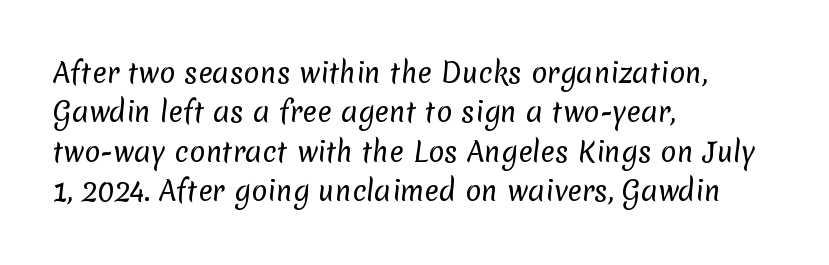
Honestly, there is no underline to notice here at all. Regarding leading, the lines here are spaced in the standard way. The gaps between neighbouring characters are ordinary and unremarkable. One-word summary of the alignment: left. The weight would be labelled regular, book, light, or lighter still.
